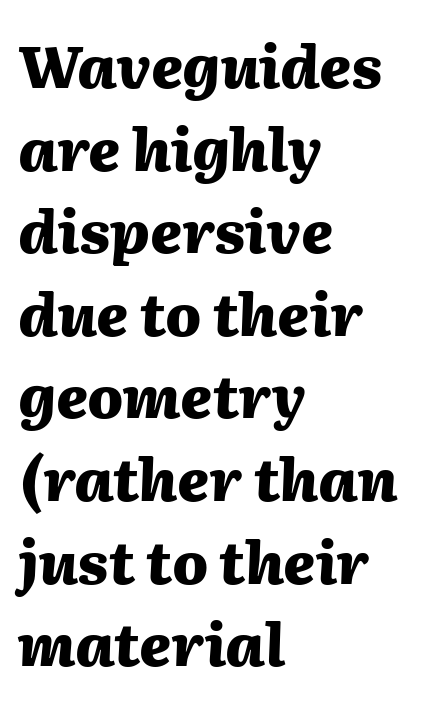
The image shows 59 px heavy type, italic (leaning right); set left-aligned, normal line spacing (1.4x), normal letter spacing, not underlined; medium stroke contrast and a medium x-height.
